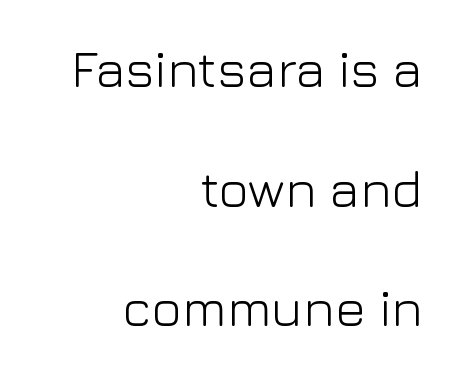
{"serif": "no", "italic": "no", "bold": "no", "weight": "light", "width": "normal", "stroke_contrast": "low", "x_height": "medium", "monospaced": "no", "underline": "no", "align": "right", "line_spacing": "loose", "line_spacing_ratio": 2.3, "letter_spacing": "normal", "letter_spacing_em": 0.0, "glyph_px": 52}
